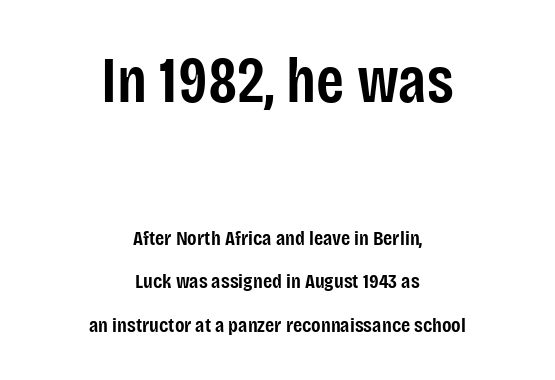
Q: Is the text bold? A: Semi-bold.
Q: Is the text italic (slanted)? A: No, it is upright.
Q: Is the typeface a serif or a sans-serif typeface? A: Sans-serif.
Q: Is the text underlined? A: No.
Q: How is the paragraph aligned? A: Centered.
Q: Is the spacing between letters normal or unusually wide? A: Normal.
Q: Is the spacing between lines tight, normal or loose? A: Loose.
Q: Which block of text is set in a larger size, the first (top) or the second (bottom)? A: The first (top) one.
Q: Width (condensed, normal, or wide)? A: Condensed.
Q: Stroke contrast? A: Low.
Q: x-height? A: Large.
Q: Monospaced? A: No.
